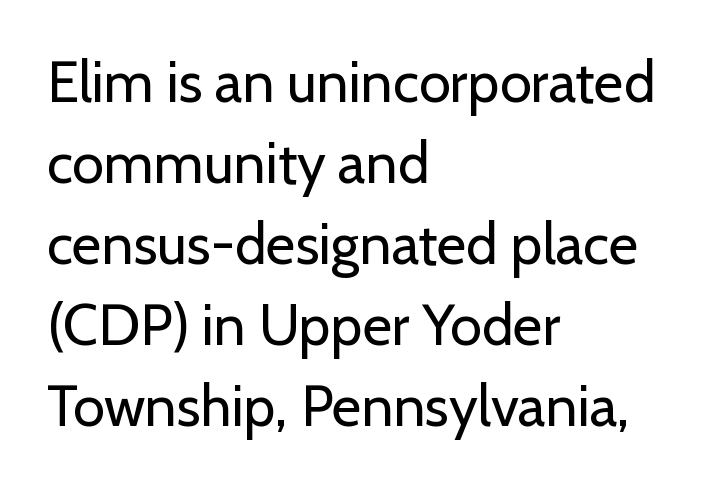
{"serif": "no", "italic": "no", "bold": "no", "weight": "regular", "width": "normal", "stroke_contrast": "low", "x_height": "medium", "monospaced": "no", "underline": "no", "align": "left", "line_spacing": "normal", "line_spacing_ratio": 1.42, "letter_spacing": "normal", "letter_spacing_em": 0.0, "glyph_px": 57}
